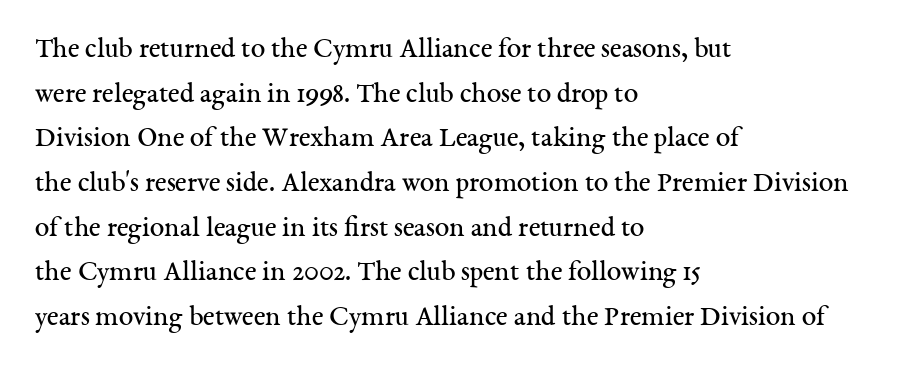
Q: Is the text bold? A: No.
Q: Is the text italic (slanted)? A: No, it is upright.
Q: Is the typeface a serif or a sans-serif typeface? A: Serif.
Q: Is the text underlined? A: No.
Q: How is the paragraph aligned? A: Left-aligned.
Q: Is the spacing between letters normal or unusually wide? A: Normal.
Q: Is the spacing between lines tight, normal or loose? A: Normal.
Q: Width (condensed, normal, or wide)? A: Normal.
Q: Stroke contrast? A: Medium.
Q: x-height? A: Medium.
Q: Monospaced? A: No.
